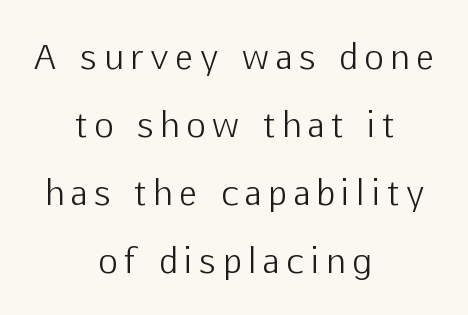
The image shows 33 px light sans-serif type, upright; set centered, loose line spacing (2.06x), unusually wide letter spacing (+0.23 em), not underlined; low stroke contrast and a medium x-height.
